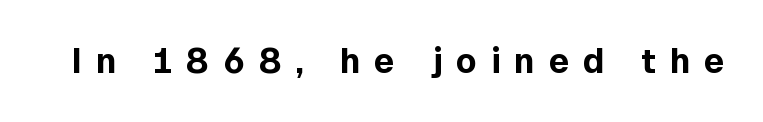
Q: Is the text bold? A: Yes.
Q: Is the text italic (slanted)? A: No, it is upright.
Q: Is the typeface a serif or a sans-serif typeface? A: Sans-serif.
Q: Is the text underlined? A: No.
Q: Is the spacing between letters normal or unusually wide? A: Unusually wide.
Q: Width (condensed, normal, or wide)? A: Normal.
Q: x-height? A: Medium.
Q: Monospaced? A: No.
